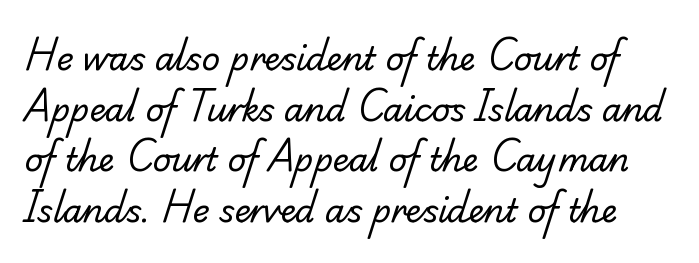
The image shows 32 px regular-weight serif type; set normal line spacing (1.58x), normal letter spacing, not underlined; low stroke contrast and a small x-height.
